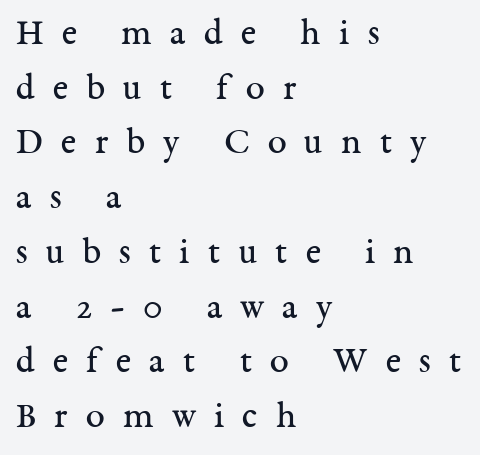
Q: Is the text bold? A: No.
Q: Is the text italic (slanted)? A: No, it is upright.
Q: Is the typeface a serif or a sans-serif typeface? A: Serif.
Q: Is the text underlined? A: No.
Q: How is the paragraph aligned? A: Left-aligned.
Q: Is the spacing between letters normal or unusually wide? A: Unusually wide.
Q: Is the spacing between lines tight, normal or loose? A: Normal.
Q: Width (condensed, normal, or wide)? A: Normal.
Q: Stroke contrast? A: Medium.
Q: x-height? A: Medium.
Q: Monospaced? A: No.
